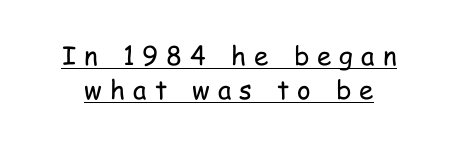
The image shows 26 px text type, upright; set normal line spacing (1.31x), unusually wide letter spacing (+0.31 em), underlined.
